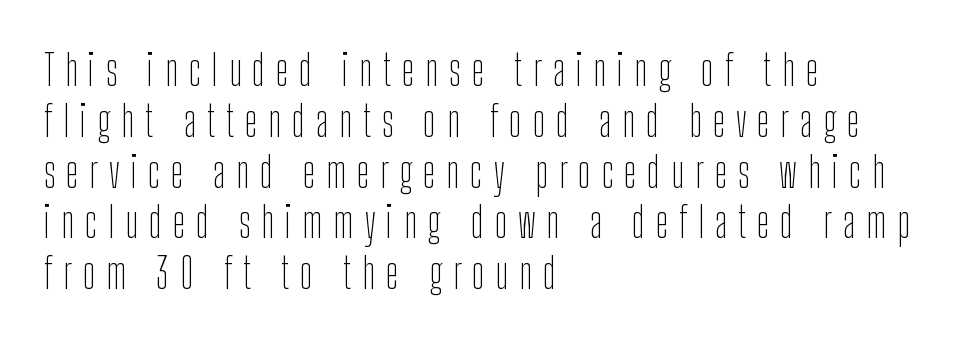
The image shows 42 px thin, condensed sans-serif type, upright; set left-aligned, line spacing 1.21x, unusually wide letter spacing (+0.26 em), not underlined; low stroke contrast and a medium x-height.
